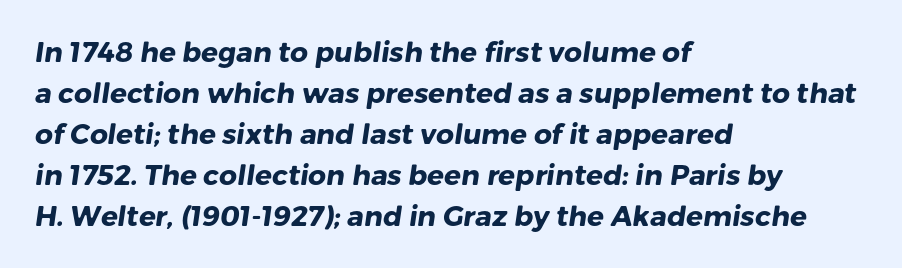
{"serif": "no", "bold": "yes", "weight": "heavy", "width": "normal", "stroke_contrast": "low", "x_height": "medium", "monospaced": "no", "underline": "no", "align": "left", "line_spacing": "normal", "line_spacing_ratio": 1.46, "letter_spacing": "normal", "letter_spacing_em": 0.0, "glyph_px": 28}
